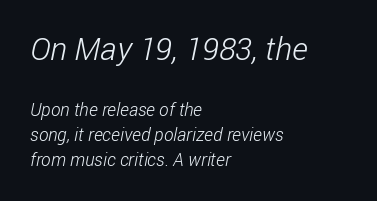
Q: Is the text bold? A: No.
Q: Is the typeface a serif or a sans-serif typeface? A: Sans-serif.
Q: Is the text underlined? A: No.
Q: How is the paragraph aligned? A: Left-aligned.
Q: Is the spacing between letters normal or unusually wide? A: Normal.
Q: Is the spacing between lines tight, normal or loose? A: Normal.
Q: Which block of text is set in a larger size, the first (top) or the second (bottom)? A: The first (top) one.
Q: Width (condensed, normal, or wide)? A: Condensed.
Q: Stroke contrast? A: Low.
Q: x-height? A: Medium.
Q: Monospaced? A: No.
